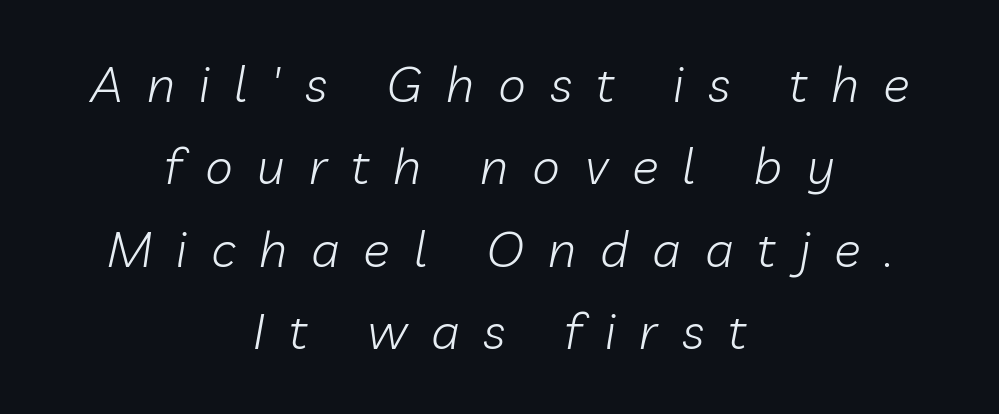
The image shows 50 px light type, italic (leaning right); set centered, normal line spacing (1.65x), unusually wide letter spacing (+0.48 em), not underlined; low stroke contrast and a medium x-height.
